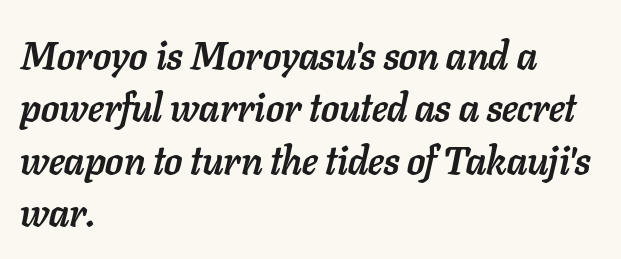
This sample is left-justified, so line endings fall wherever the words run out. Proportional: the letters do not fall into vertical columns. The characters look thick and weighty, a clear bold. If you drew a line through each stem, it would be angled.
